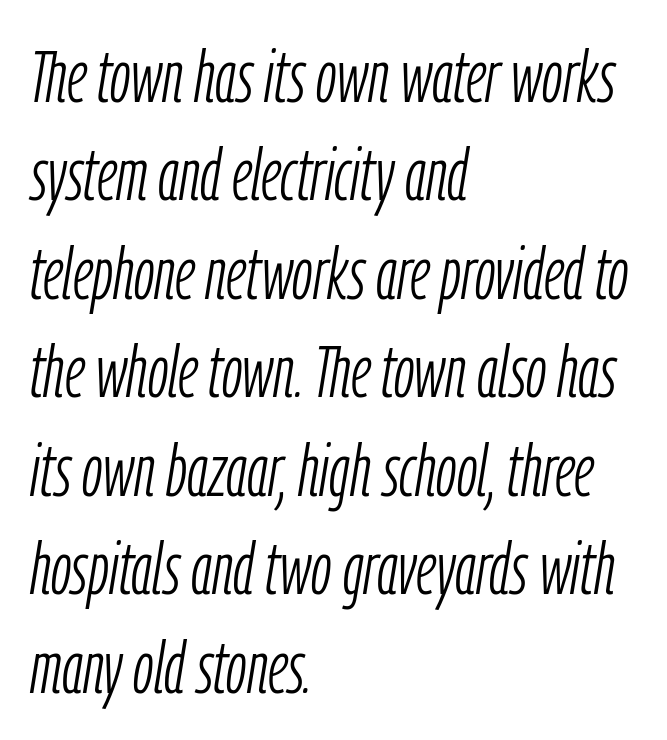
Character widths vary here, with narrow letters taking less room than wide ones. You can tell it's italic because the verticals aren't actually vertical. These lines stack with their left ends in a neat column. A light-to-regular cut is what we see here. The line-height multiplier appears to be the usual default. Each row of text sits above clean, open space.
